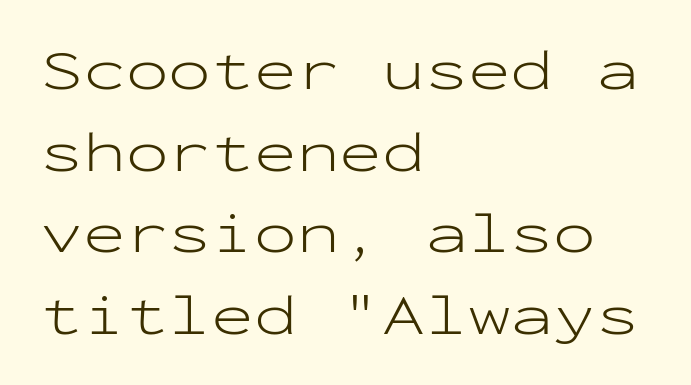
{"serif": "no", "italic": "no", "bold": "no", "weight": "light", "width": "wide", "stroke_contrast": "low", "x_height": "medium", "monospaced": "yes", "underline": "no", "align": "left", "line_spacing": "normal", "line_spacing_ratio": 1.43, "letter_spacing": "normal", "letter_spacing_em": 0.0, "glyph_px": 57}
